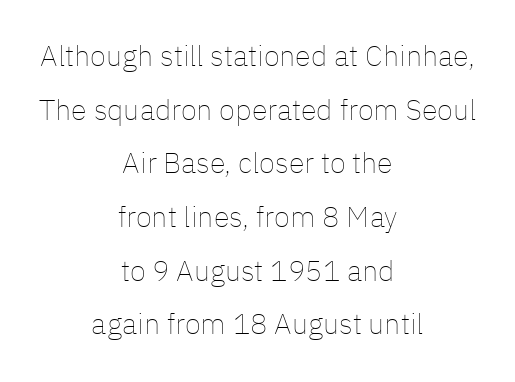
Q: Is the text bold? A: No.
Q: Is the text italic (slanted)? A: No, it is upright.
Q: Is the text underlined? A: No.
Q: How is the paragraph aligned? A: Centered.
Q: Is the spacing between letters normal or unusually wide? A: Normal.
Q: Width (condensed, normal, or wide)? A: Normal.
Q: Stroke contrast? A: Low.
Q: x-height? A: Medium.
Q: Monospaced? A: No.
